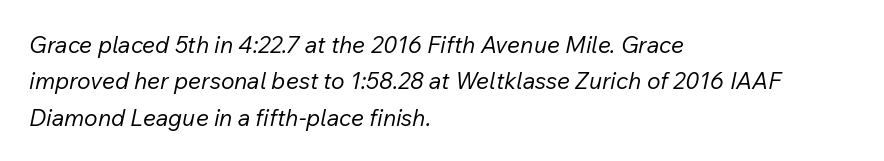
{"italic": "yes", "lean": "right", "slant_degrees": 12, "bold": "no", "underline": "no", "align": "left", "line_spacing": "normal", "line_spacing_ratio": 1.58, "letter_spacing": "normal", "letter_spacing_em": 0.0, "glyph_px": 23}
